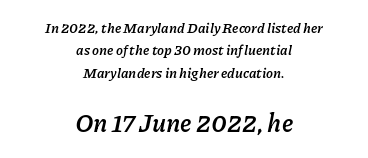
The image shows 25 px bold type, italic (leaning right); set centered, normal line spacing (1.6x), normal letter spacing, not underlined; the second (bottom) block is 1.79x larger.
